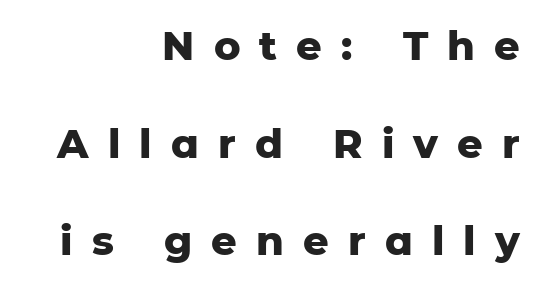
Decoration check: the copy has no underline. You could not count columns in this text — the font is proportionally spaced. The rag falls on the left side of this text block. These lines stand farther apart than default settings would place them.
